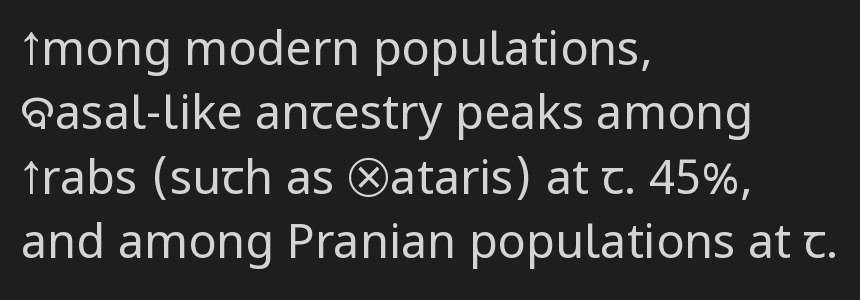
The image shows 47 px regular-weight, condensed sans-serif type, upright; set left-aligned, normal line spacing (1.37x), normal letter spacing, not underlined; low stroke contrast and a large x-height.
